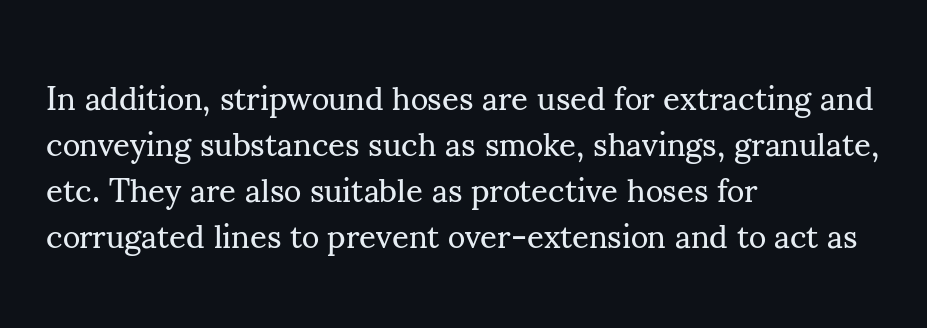
A clean baseline with only descenders dipping below it. The type is set solid horizontally, with unmodified tracking. Italic? Not at all — the glyphs are vertical. Check where the strokes stop: tiny serifs finish them off.
